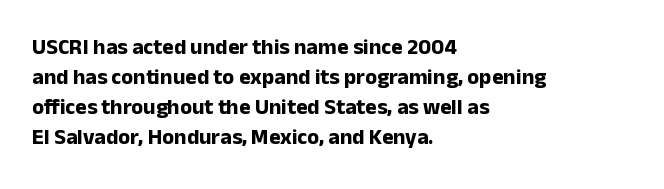
The paragraph shown leans on its left margin. This block has exactly the height ordinary leading produces. Italic: no, the glyphs are upright roman. The baseline area is clear.
